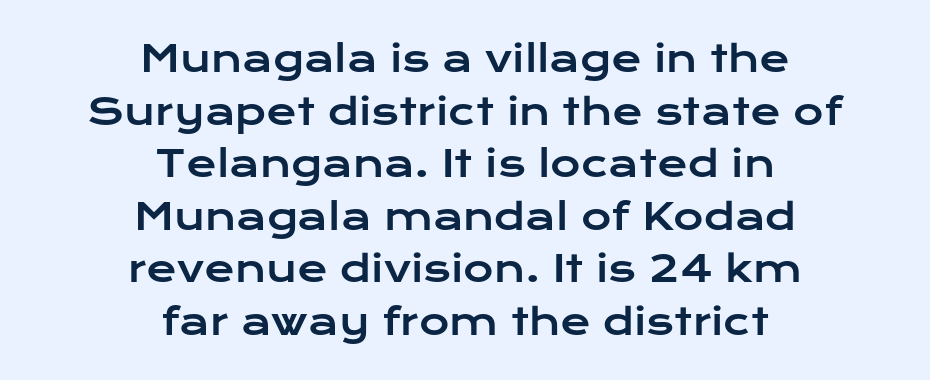
These lines are rendered in a variable-pitch font. Compared with a flush-left layout, this one balances lines on the center instead. Font category for this specimen: sans-serif. Students, observe: this is what conventionally led text looks like. No italicization has been applied; the sample stays upright.
